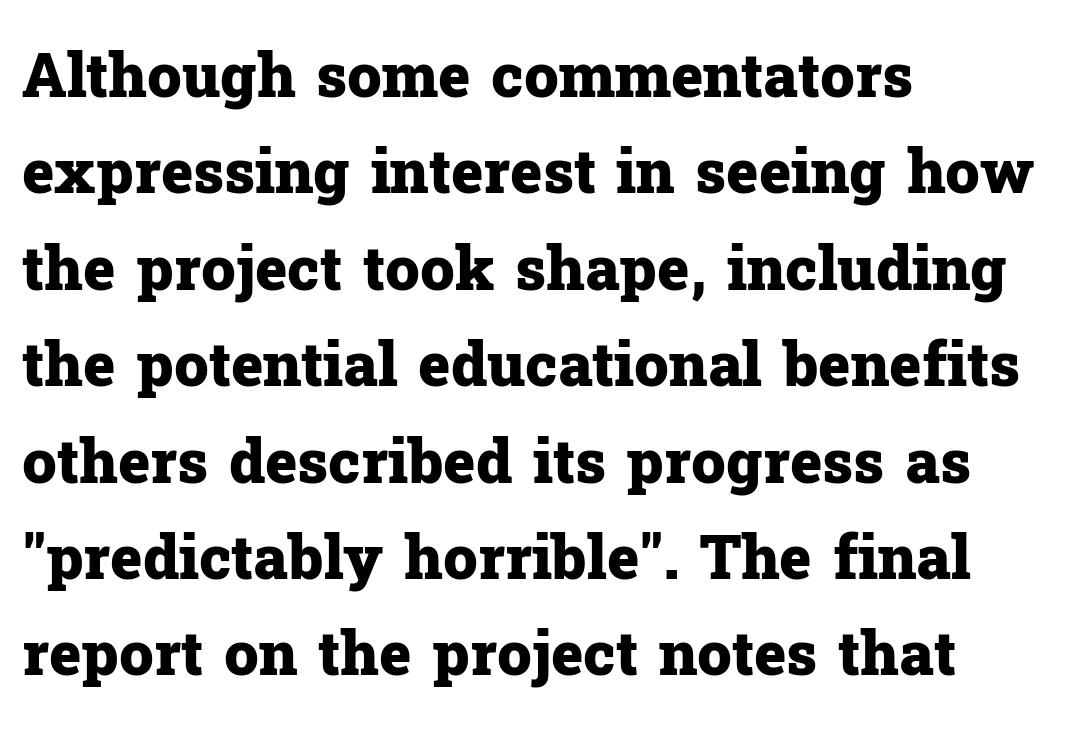
Q: Is the text bold? A: Yes.
Q: Is the text italic (slanted)? A: No, it is upright.
Q: Is the typeface a serif or a sans-serif typeface? A: Serif.
Q: Is the text underlined? A: No.
Q: How is the paragraph aligned? A: Left-aligned.
Q: Is the spacing between letters normal or unusually wide? A: Normal.
Q: Is the spacing between lines tight, normal or loose? A: Normal.
Q: Width (condensed, normal, or wide)? A: Normal.
Q: Stroke contrast? A: Low.
Q: x-height? A: Medium.
Q: Monospaced? A: No.
